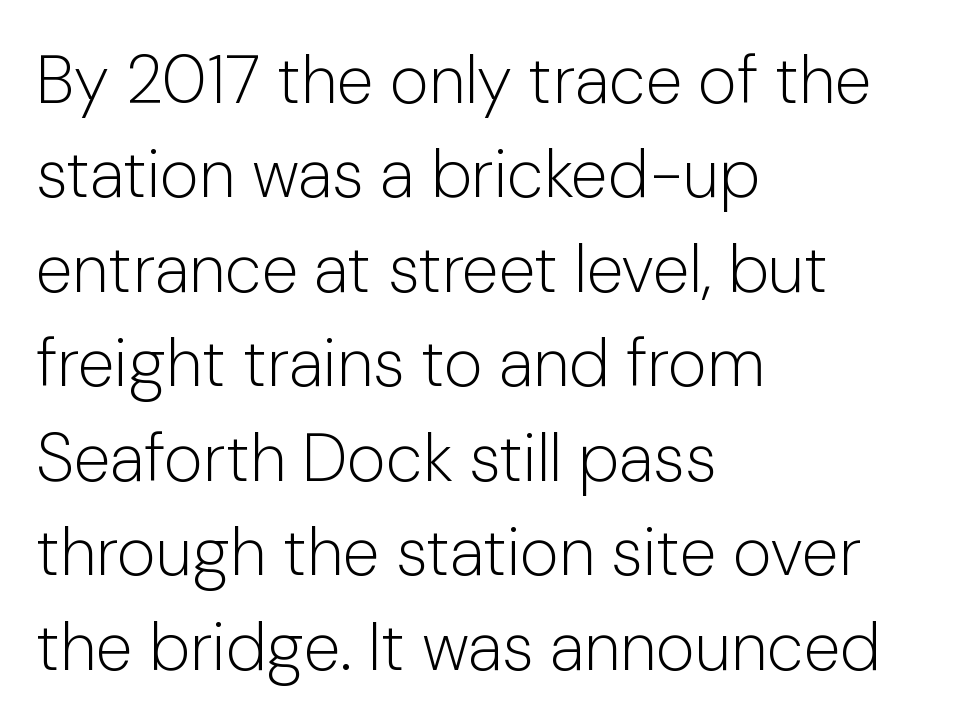
The image shows 67 px light sans-serif type, upright; set left-aligned, normal line spacing (1.41x), normal letter spacing, not underlined; low stroke contrast and a medium x-height.
